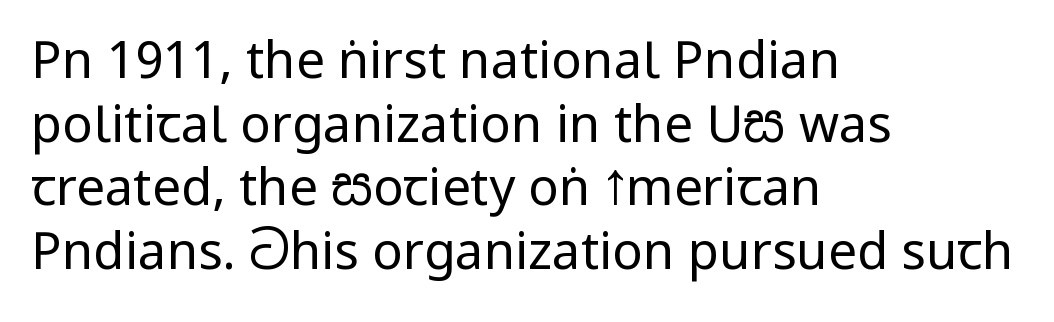
Here the glyphs are tracked normally, forming tight word shapes. Quick note: not italic, upright. Type style note: lacks serifs. The vertical gap from one line to the next is medium.
